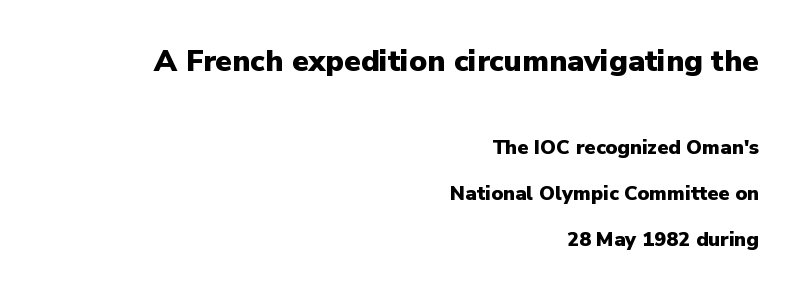
{"serif": "no", "italic": "no", "bold": "yes", "weight": "heavy", "width": "normal", "stroke_contrast": "low", "x_height": "medium", "monospaced": "no", "underline": "no", "align": "right", "line_spacing": "loose", "line_spacing_ratio": 2.3, "letter_spacing": "normal", "letter_spacing_em": 0.0, "larger_block": "first", "size_ratio": 1.5, "glyph_px": 30}
